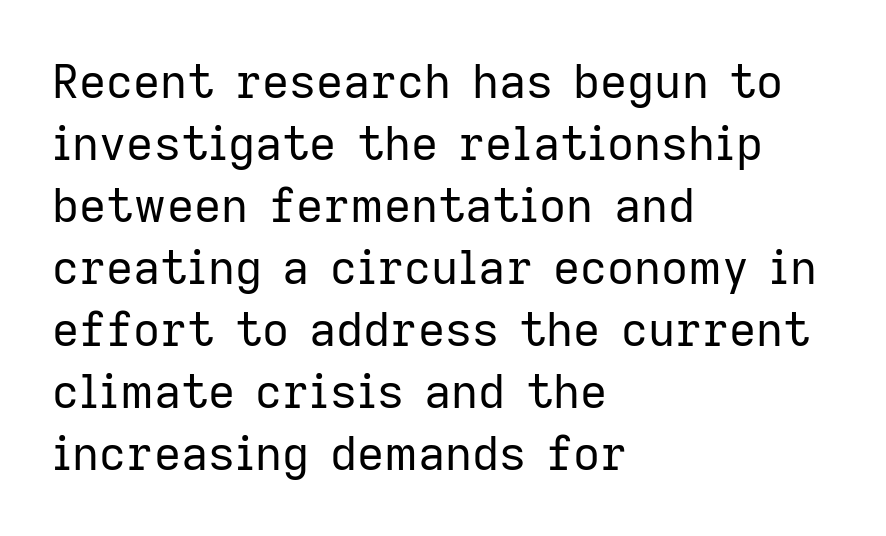
The font sits on the lighter half of the weight spectrum, regular included. The rag falls on the right side of this text block. Proportional: the letters do not fall into vertical columns. Observe the ordinary spacing: letters are neighbours, not strangers. The type sits square on the baseline with zero lean.
